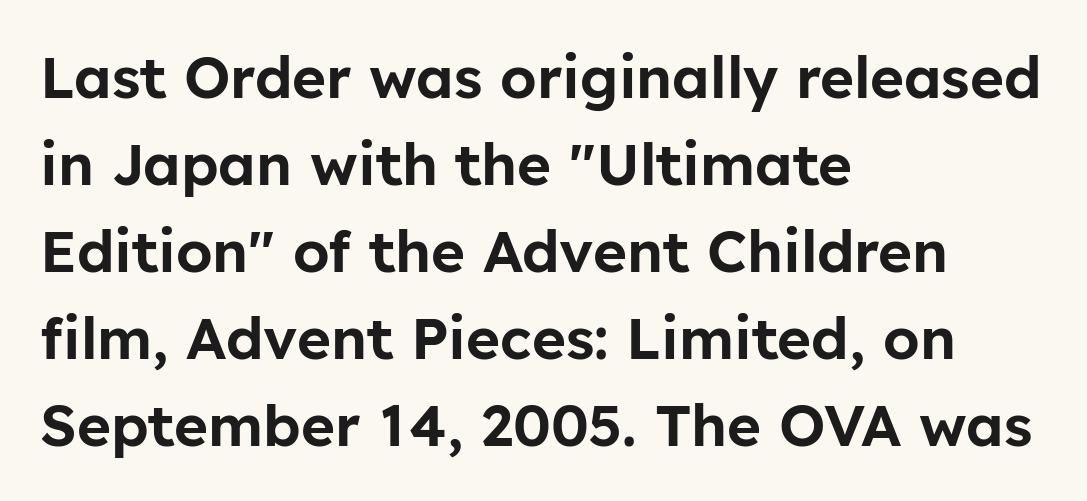
The image shows 58 px sans-serif type, upright; set left-aligned, normal line spacing (1.5x), normal letter spacing, not underlined; low stroke contrast and a medium x-height.
